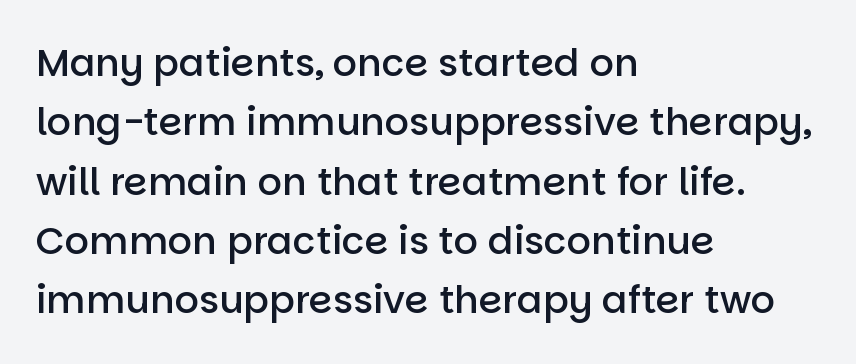
{"serif": "no", "italic": "no", "bold": "semi", "weight": "semibold", "width": "normal", "stroke_contrast": "low", "x_height": "large", "monospaced": "no", "underline": "no", "align": "left", "line_spacing": "normal", "line_spacing_ratio": 1.56, "letter_spacing": "normal", "letter_spacing_em": 0.0, "glyph_px": 38}
